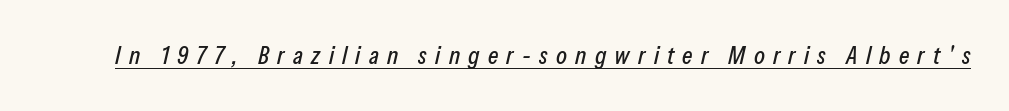
The image shows 25 px text type, italic (leaning right); set unusually wide letter spacing (+0.33 em), underlined.
